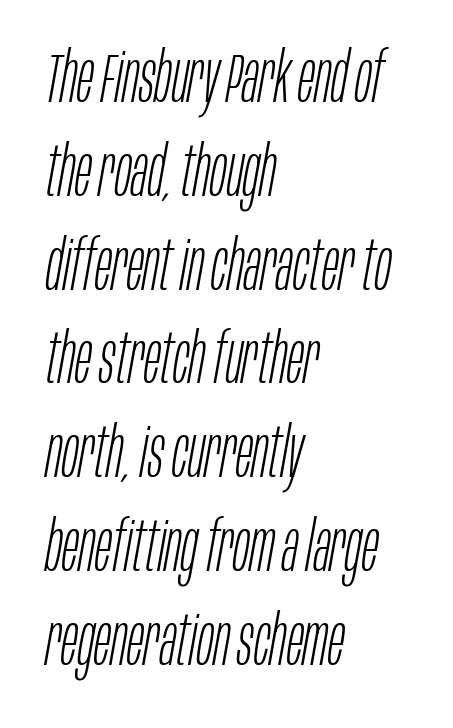
The image shows 70 px light, condensed type, italic (leaning right); set left-aligned, normal line spacing (1.34x), normal letter spacing, not underlined; low stroke contrast and a large x-height.
